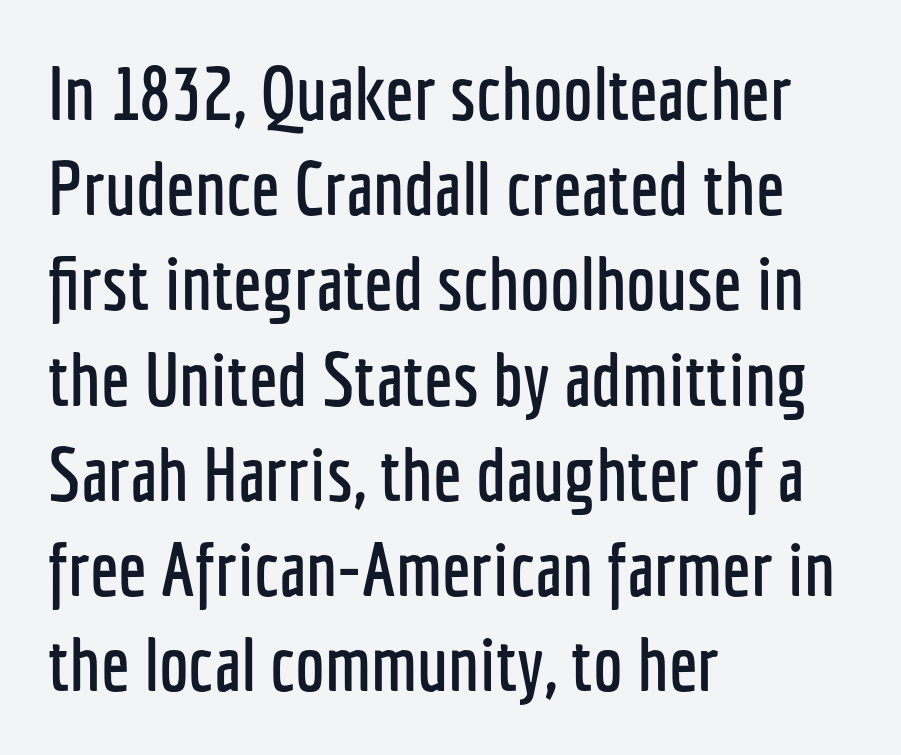
Q: Is the text italic (slanted)? A: No, it is upright.
Q: Is the typeface a serif or a sans-serif typeface? A: Sans-serif.
Q: Is the text underlined? A: No.
Q: How is the paragraph aligned? A: Left-aligned.
Q: Is the spacing between letters normal or unusually wide? A: Normal.
Q: Is the spacing between lines tight, normal or loose? A: Normal.
Q: Width (condensed, normal, or wide)? A: Condensed.
Q: Stroke contrast? A: Low.
Q: x-height? A: Medium.
Q: Monospaced? A: No.
